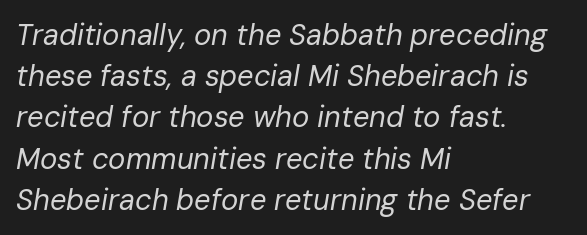
{"italic": "yes", "lean": "right", "slant_degrees": 10, "bold": "no", "weight": "regular", "width": "normal", "stroke_contrast": "low", "x_height": "medium", "monospaced": "no", "underline": "no", "align": "left", "line_spacing": "normal", "line_spacing_ratio": 1.42, "letter_spacing": "normal", "letter_spacing_em": 0.0, "glyph_px": 29}
